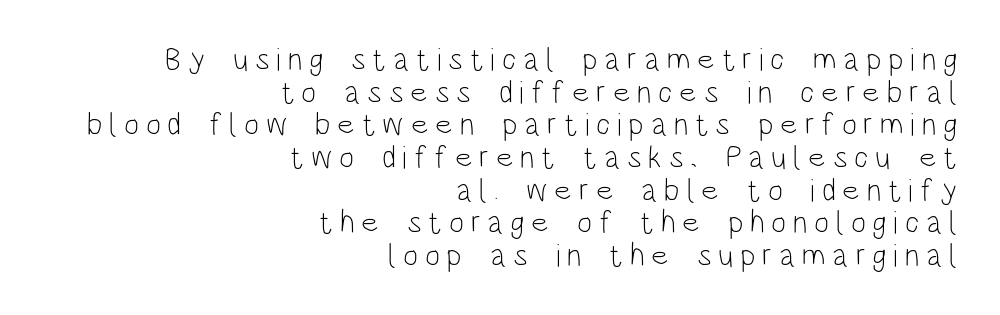
Q: Is the text bold? A: No.
Q: Is the text italic (slanted)? A: No, it is upright.
Q: Is the typeface a serif or a sans-serif typeface? A: Sans-serif.
Q: Is the text underlined? A: No.
Q: How is the paragraph aligned? A: Right-aligned.
Q: Is the spacing between letters normal or unusually wide? A: Unusually wide.
Q: Is the spacing between lines tight, normal or loose? A: Tight.
Q: Width (condensed, normal, or wide)? A: Condensed.
Q: Stroke contrast? A: Low.
Q: x-height? A: Large.
Q: Monospaced? A: No.
